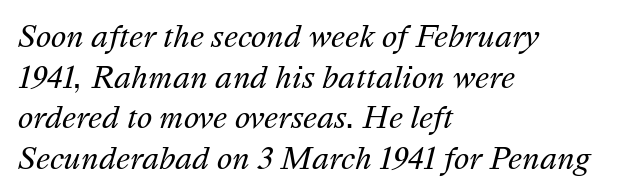
Q: Is the text bold? A: No.
Q: Is the text italic (slanted)? A: Yes, it leans right by about 16 degrees.
Q: Is the text underlined? A: No.
Q: How is the paragraph aligned? A: Left-aligned.
Q: Is the spacing between letters normal or unusually wide? A: Normal.
Q: Is the spacing between lines tight, normal or loose? A: Normal.
Q: Width (condensed, normal, or wide)? A: Normal.
Q: Stroke contrast? A: Medium.
Q: x-height? A: Medium.
Q: Monospaced? A: No.
